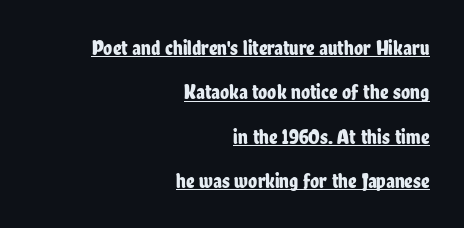
{"italic": "no", "underline": "yes", "align": "right", "line_spacing": "loose", "line_spacing_ratio": 2.11, "letter_spacing": "normal", "letter_spacing_em": 0.0, "glyph_px": 21}
